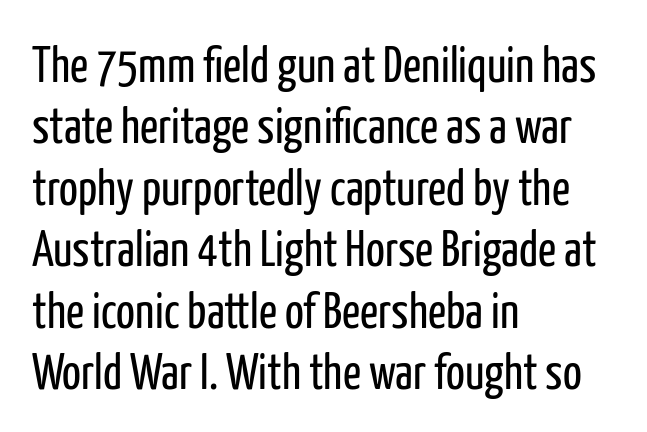
The image shows 50 px regular-weight, condensed sans-serif type, upright; set left-aligned, line spacing 1.23x, normal letter spacing, not underlined; low stroke contrast and a medium x-height.
